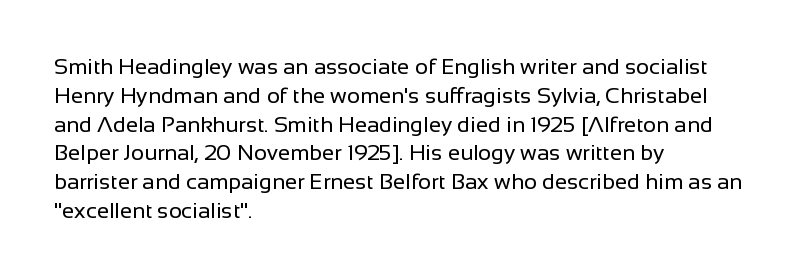
The image shows 22 px text type, upright; set left-aligned, normal line spacing (1.31x), normal letter spacing, not underlined.
